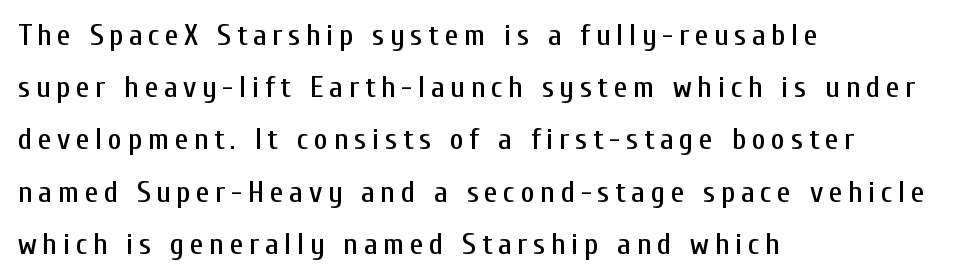
{"serif": "no", "italic": "no", "width": "condensed", "stroke_contrast": "low", "x_height": "medium", "monospaced": "no", "underline": "no", "align": "left", "line_spacing_ratio": 1.74, "glyph_px": 30}
